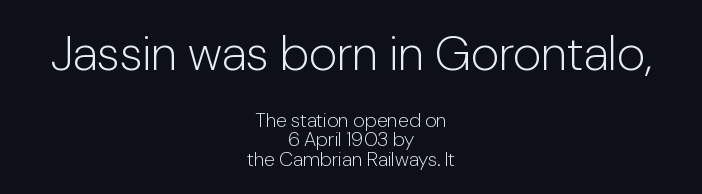
To sum up the face: it is a sans, with no serifs. The first block has been scaled up relative to the second. Leading: reduced. The type sits square on the baseline with zero lean.
